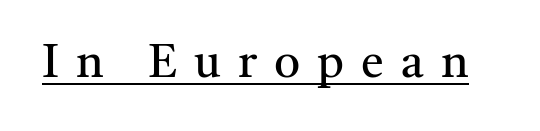
Is there any slant? The stems are plumb. Beneath each row of characters lies a ruled line. Note the varied advance widths — an 'i' is clearly narrower than an 'm'. Stroke thickness stays within the range of a standard reading face or lighter. In terms of letterform style, serifs are clearly present. The type is letterspaced generously, with wide tracking.
